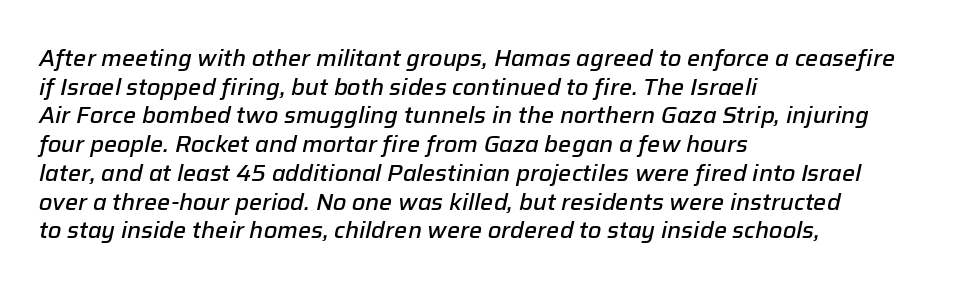
Characters are canted at an angle relative to the baseline's perpendicular. A student would call this left alignment; a typographer would say flush left, rag right. Vertically, the passage feels balanced, rows spaced as you'd expect. Students, note that the glyphs here touch the page at normal intervals. Words float on clear page, feet unadorned. Summary of weight: moderately heavy, a semibold.
